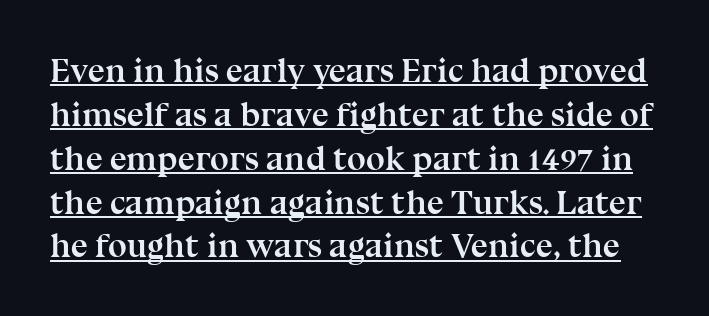
The image shows 34 px semibold serif type, upright; set normal line spacing (1.29x), normal letter spacing, underlined; medium stroke contrast and a medium x-height.
